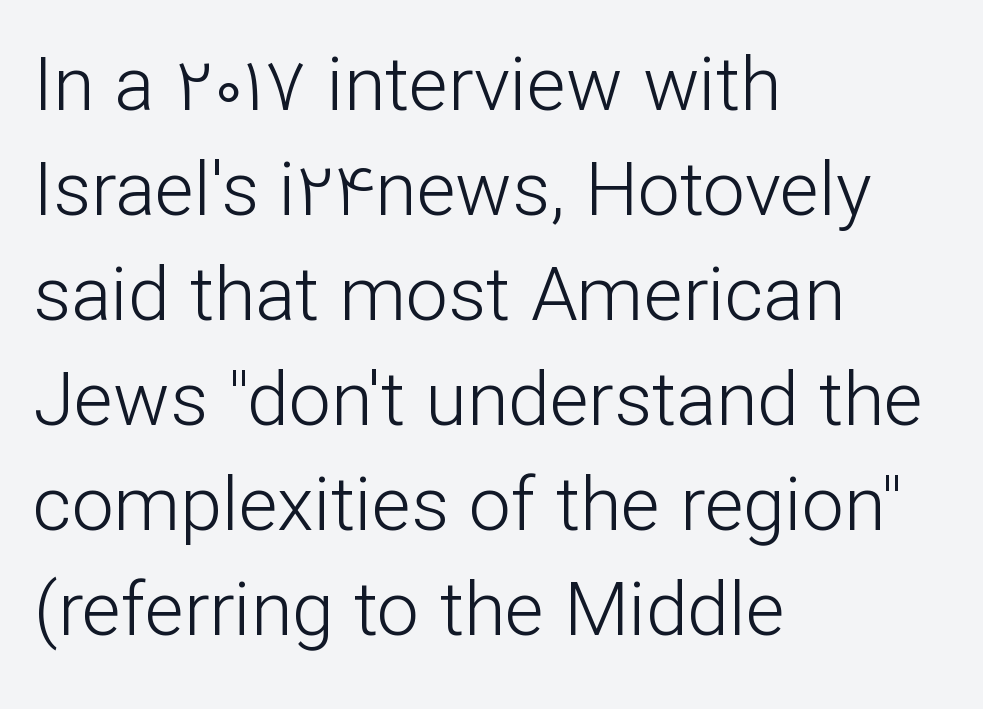
{"serif": "no", "italic": "no", "bold": "no", "weight": "light", "width": "normal", "stroke_contrast": "low", "x_height": "medium", "monospaced": "no", "underline": "no", "align": "left", "line_spacing": "normal", "line_spacing_ratio": 1.4, "letter_spacing": "normal", "letter_spacing_em": 0.0, "glyph_px": 75}
